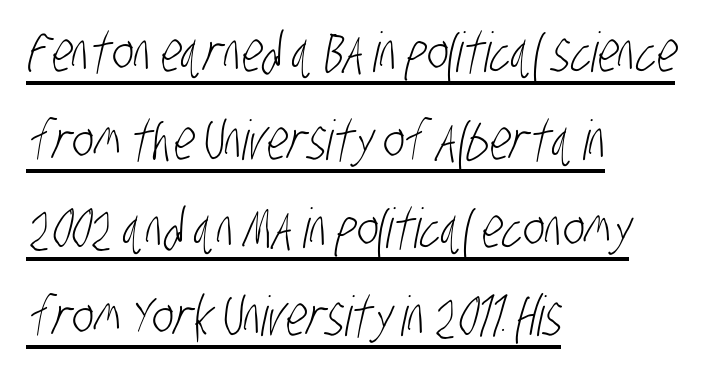
Q: Is the text bold? A: No.
Q: Is the typeface a serif or a sans-serif typeface? A: Sans-serif.
Q: Is the text underlined? A: Yes.
Q: How is the paragraph aligned? A: Left-aligned.
Q: Is the spacing between letters normal or unusually wide? A: Normal.
Q: Is the spacing between lines tight, normal or loose? A: Normal.
Q: Width (condensed, normal, or wide)? A: Condensed.
Q: Stroke contrast? A: Low.
Q: x-height? A: Large.
Q: Monospaced? A: No.
